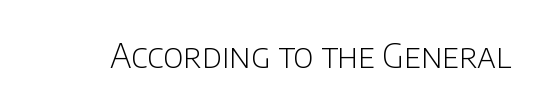
{"serif": "no", "italic": "no", "bold": "no", "weight": "light", "width": "normal", "stroke_contrast": "low", "x_height": "large", "monospaced": "no", "underline": "no", "letter_spacing": "normal", "letter_spacing_em": 0.0, "glyph_px": 33}
